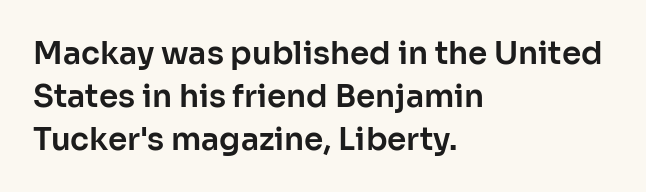
The image shows 31 px sans-serif type, upright; set left-aligned, normal line spacing (1.38x), normal letter spacing, not underlined; low stroke contrast and a medium x-height.
